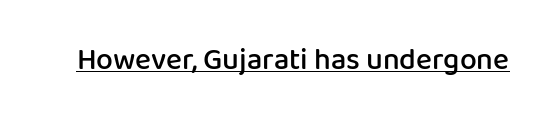
{"serif": "no", "italic": "no", "bold": "semi", "weight": "semibold", "width": "normal", "stroke_contrast": "low", "x_height": "medium", "monospaced": "no", "underline": "yes", "letter_spacing": "normal", "letter_spacing_em": 0.0, "glyph_px": 30}
